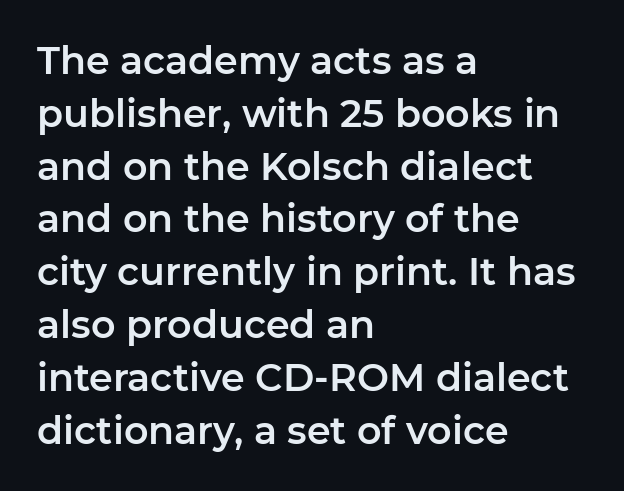
Q: Is the text italic (slanted)? A: No, it is upright.
Q: Is the typeface a serif or a sans-serif typeface? A: Sans-serif.
Q: Is the text underlined? A: No.
Q: How is the paragraph aligned? A: Left-aligned.
Q: Is the spacing between letters normal or unusually wide? A: Normal.
Q: Is the spacing between lines tight, normal or loose? A: Normal.
Q: Width (condensed, normal, or wide)? A: Normal.
Q: Stroke contrast? A: Low.
Q: x-height? A: Medium.
Q: Monospaced? A: No.
